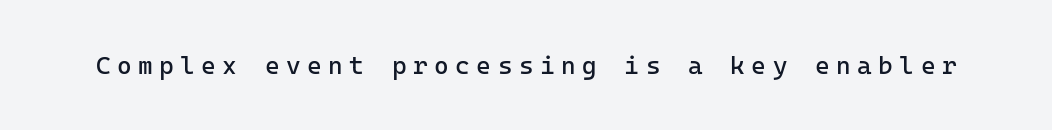
{"italic": "no", "bold": "no", "underline": "no", "letter_spacing": "wide", "letter_spacing_em": 0.26, "glyph_px": 25}
